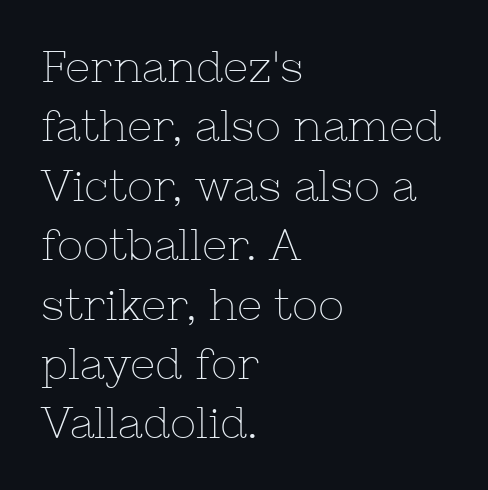
Q: Is the text bold? A: No.
Q: Is the text italic (slanted)? A: No, it is upright.
Q: Is the typeface a serif or a sans-serif typeface? A: Serif.
Q: Is the text underlined? A: No.
Q: How is the paragraph aligned? A: Left-aligned.
Q: Is the spacing between letters normal or unusually wide? A: Normal.
Q: Is the spacing between lines tight, normal or loose? A: Normal.
Q: Width (condensed, normal, or wide)? A: Normal.
Q: Stroke contrast? A: Low.
Q: x-height? A: Medium.
Q: Monospaced? A: No.
